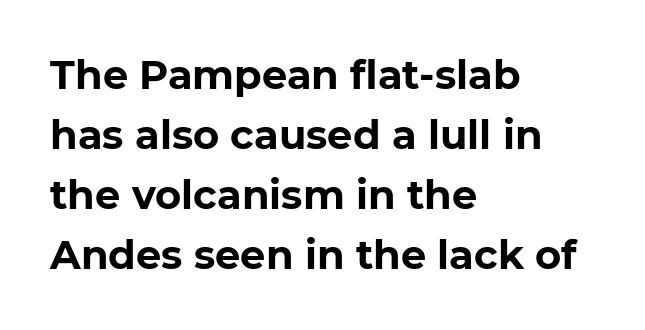
Q: Is the text bold? A: Yes.
Q: Is the text italic (slanted)? A: No, it is upright.
Q: Is the typeface a serif or a sans-serif typeface? A: Sans-serif.
Q: Is the text underlined? A: No.
Q: How is the paragraph aligned? A: Left-aligned.
Q: Is the spacing between letters normal or unusually wide? A: Normal.
Q: Is the spacing between lines tight, normal or loose? A: Normal.
Q: Width (condensed, normal, or wide)? A: Normal.
Q: Stroke contrast? A: Low.
Q: x-height? A: Medium.
Q: Monospaced? A: No.
